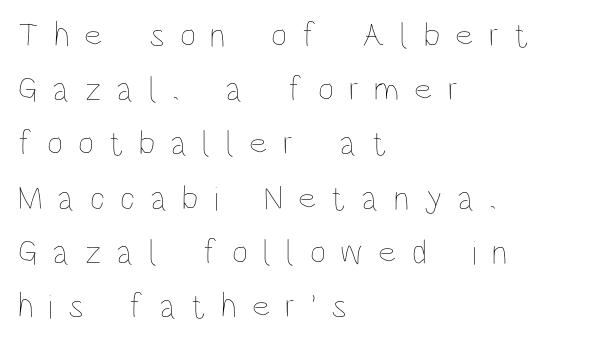
{"italic": "no", "bold": "no", "weight": "thin", "width": "condensed", "stroke_contrast": "low", "x_height": "large", "monospaced": "no", "underline": "no", "align": "left", "line_spacing": "normal", "line_spacing_ratio": 1.55, "letter_spacing": "wide", "letter_spacing_em": 0.43, "glyph_px": 35}
